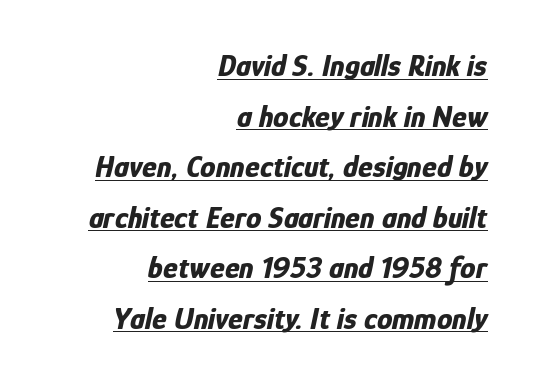
The image shows 31 px bold, condensed type, italic (leaning right); set right-aligned, normal line spacing (1.63x), normal letter spacing, underlined; low stroke contrast and a medium x-height.
